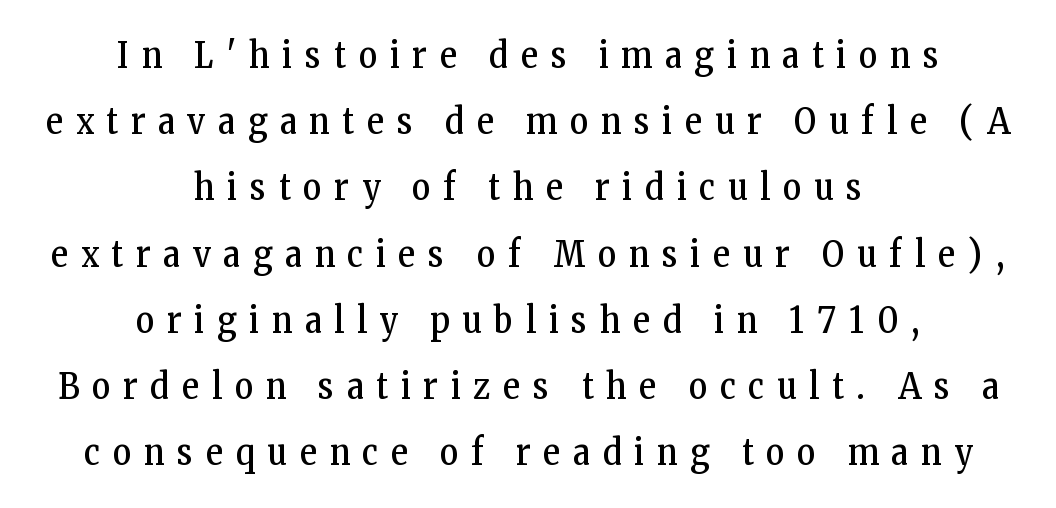
{"serif": "yes", "italic": "no", "bold": "no", "weight": "regular", "width": "condensed", "stroke_contrast": "low", "x_height": "medium", "monospaced": "no", "underline": "no", "align": "center", "line_spacing_ratio": 1.84, "letter_spacing": "wide", "letter_spacing_em": 0.36, "glyph_px": 36}
